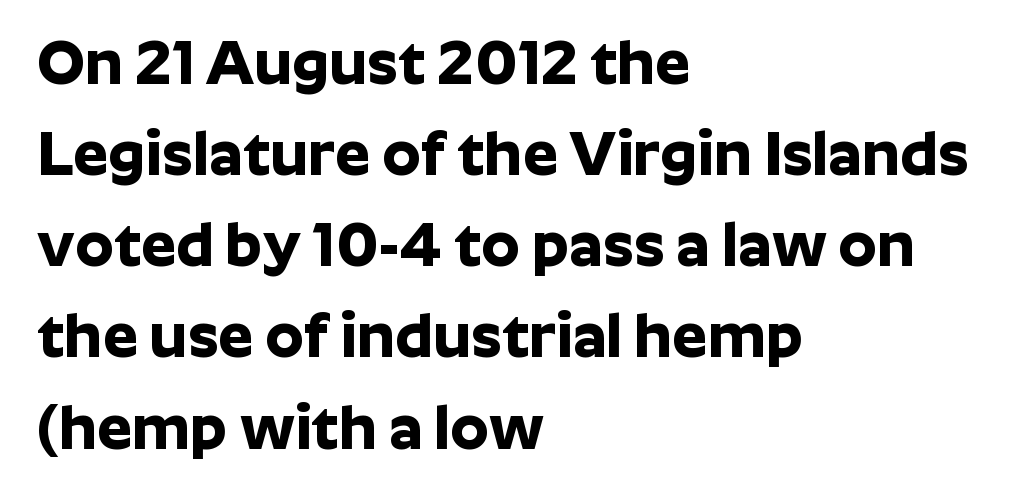
The image shows 62 px bold sans-serif type, upright; set left-aligned, normal line spacing (1.47x), normal letter spacing, not underlined; low stroke contrast and a medium x-height.
